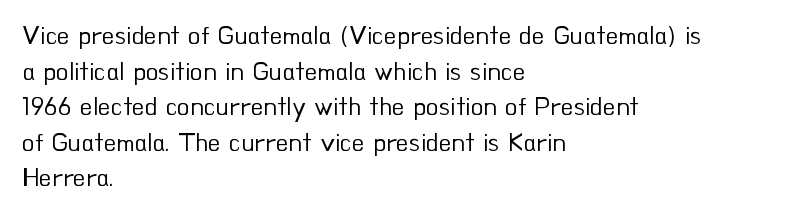
Q: Is the text bold? A: No.
Q: Is the text italic (slanted)? A: No, it is upright.
Q: Is the text underlined? A: No.
Q: How is the paragraph aligned? A: Left-aligned.
Q: Is the spacing between letters normal or unusually wide? A: Normal.
Q: Is the spacing between lines tight, normal or loose? A: Normal.
